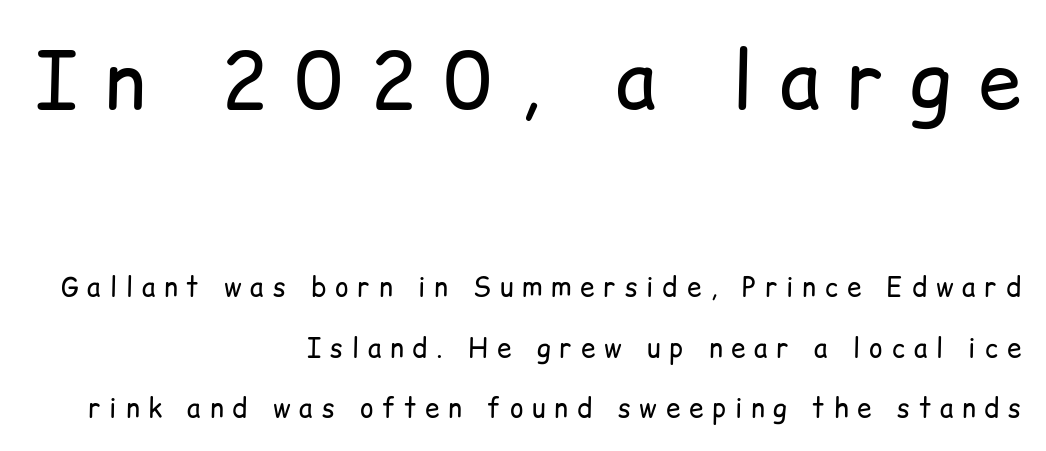
The image shows 78 px regular-weight sans-serif type, upright; set right-aligned, loose line spacing (2.32x), unusually wide letter spacing (+0.34 em), not underlined; the first (top) block is 3.0x larger; low stroke contrast and a medium x-height.
